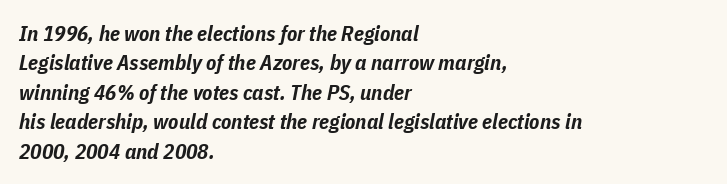
{"italic": "yes", "lean": "right", "slant_degrees": 11, "bold": "yes", "underline": "no", "align": "left", "line_spacing": "normal", "line_spacing_ratio": 1.4, "letter_spacing": "normal", "letter_spacing_em": 0.0, "glyph_px": 21}
